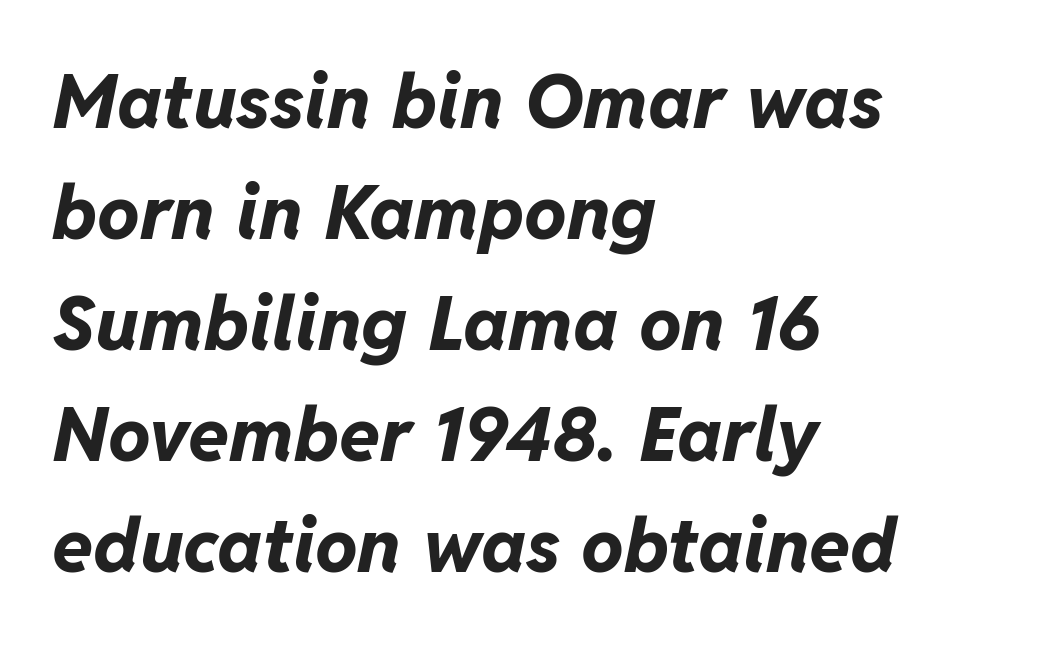
{"italic": "yes", "lean": "right", "slant_degrees": 11, "bold": "yes", "weight": "bold", "width": "normal", "stroke_contrast": "low", "x_height": "medium", "monospaced": "no", "underline": "no", "align": "left", "line_spacing": "normal", "line_spacing_ratio": 1.48, "letter_spacing": "normal", "letter_spacing_em": 0.0, "glyph_px": 75}
